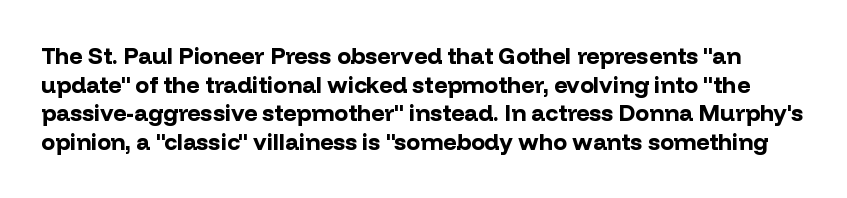
{"italic": "no", "bold": "yes", "underline": "no", "line_spacing": "normal", "line_spacing_ratio": 1.25, "letter_spacing": "normal", "letter_spacing_em": 0.0, "glyph_px": 23}
